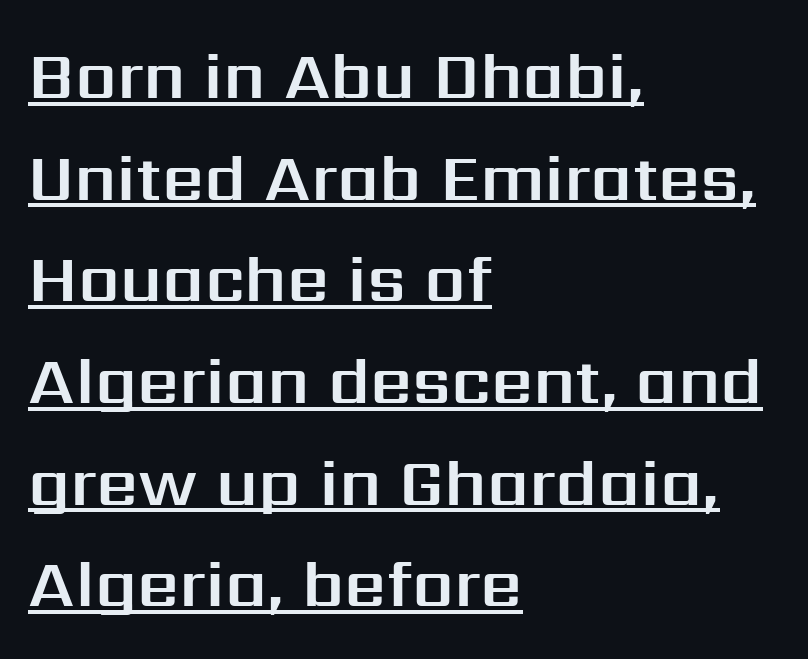
Nothing sits at the stroke ends, so this counts as sans-serif. If you measured baseline to baseline, you'd find a middling distance. Does the lettering tilt? It doesn't — this is upright. These characters rest on top of a visible drawn line. Short note: letters normally spaced. Spacing verdict: proportional, widths tailored to each character.
